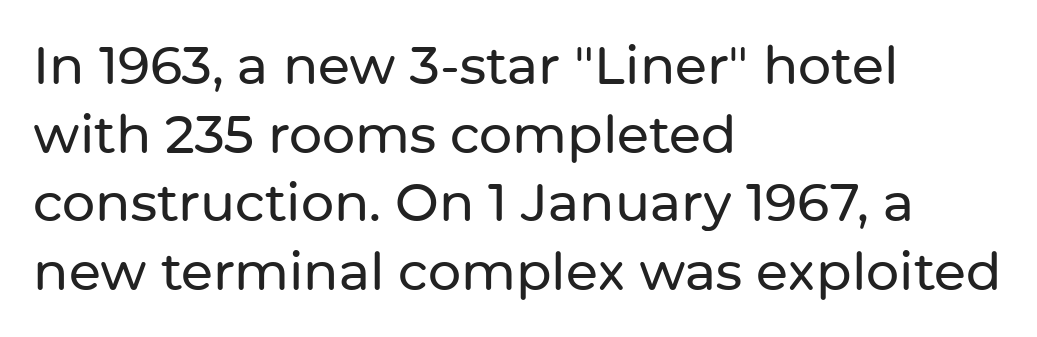
The image shows 52 px sans-serif type, upright; set left-aligned, normal line spacing (1.32x), normal letter spacing, not underlined; low stroke contrast and a medium x-height.
